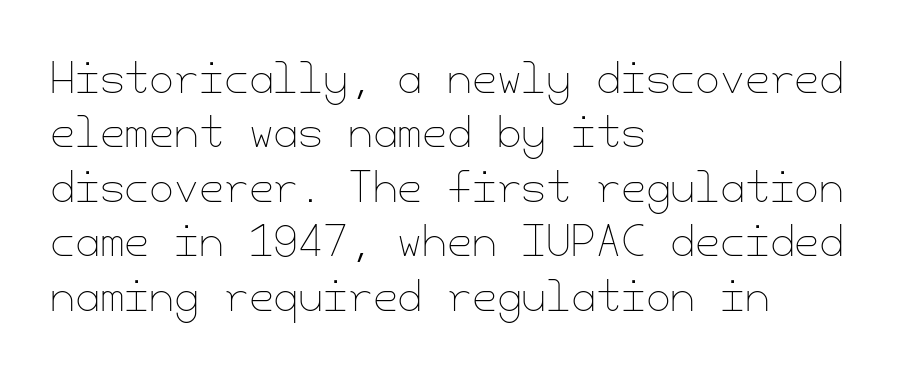
Q: Is the text bold? A: No.
Q: Is the text italic (slanted)? A: No, it is upright.
Q: Is the text underlined? A: No.
Q: How is the paragraph aligned? A: Left-aligned.
Q: Is the spacing between letters normal or unusually wide? A: Normal.
Q: Is the spacing between lines tight, normal or loose? A: Normal.
Q: Width (condensed, normal, or wide)? A: Normal.
Q: Stroke contrast? A: Low.
Q: x-height? A: Small.
